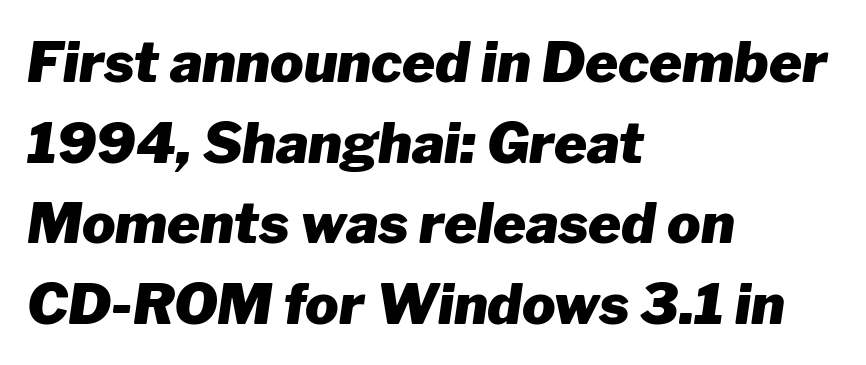
Q: Is the text bold? A: Yes.
Q: Is the text italic (slanted)? A: Yes, it leans right by about 8 degrees.
Q: Is the text underlined? A: No.
Q: How is the paragraph aligned? A: Left-aligned.
Q: Is the spacing between letters normal or unusually wide? A: Normal.
Q: Is the spacing between lines tight, normal or loose? A: Normal.
Q: Width (condensed, normal, or wide)? A: Normal.
Q: Stroke contrast? A: Low.
Q: x-height? A: Medium.
Q: Monospaced? A: No.
